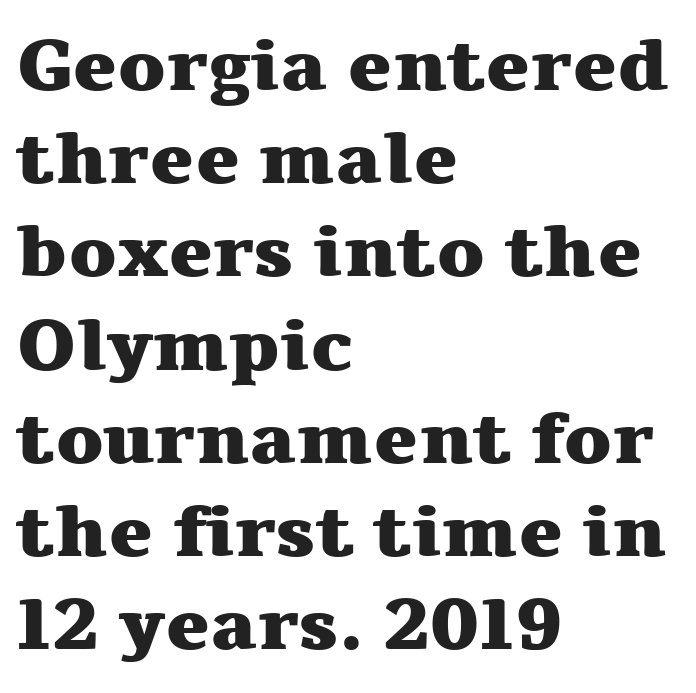
{"serif": "yes", "italic": "no", "bold": "yes", "weight": "heavy", "width": "wide", "stroke_contrast": "medium", "x_height": "medium", "monospaced": "no", "underline": "no", "align": "left", "line_spacing": "normal", "line_spacing_ratio": 1.26, "letter_spacing": "normal", "letter_spacing_em": 0.0, "glyph_px": 74}
